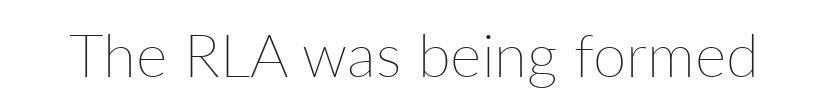
Q: Is the text bold? A: No.
Q: Is the text italic (slanted)? A: No, it is upright.
Q: Is the text underlined? A: No.
Q: Is the spacing between letters normal or unusually wide? A: Normal.
Q: Width (condensed, normal, or wide)? A: Normal.
Q: Stroke contrast? A: Low.
Q: x-height? A: Medium.
Q: Monospaced? A: No.
